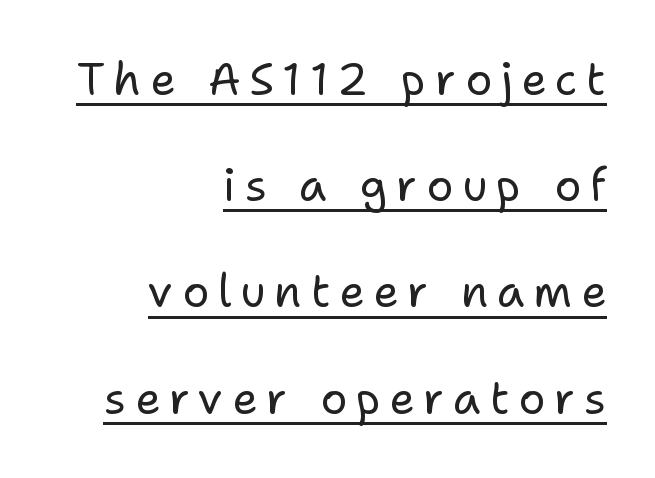
The image shows 45 px regular-weight sans-serif type, upright; set right-aligned, loose line spacing (2.36x), underlined; low stroke contrast and a medium x-height.
